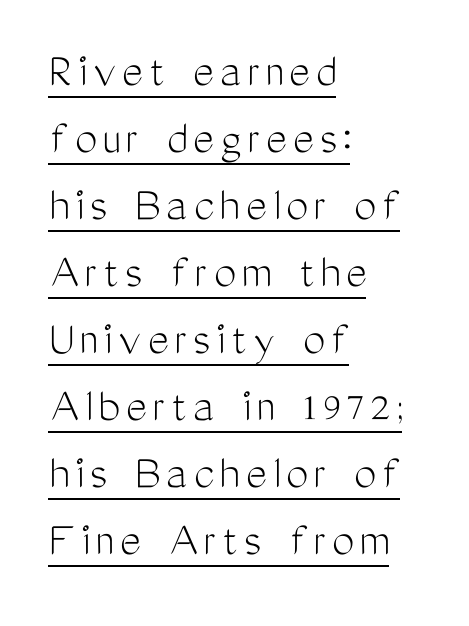
{"serif": "no", "italic": "no", "bold": "no", "weight": "light", "width": "condensed", "stroke_contrast": "medium", "x_height": "medium", "monospaced": "no", "underline": "yes", "align": "left", "line_spacing": "normal", "line_spacing_ratio": 1.34, "glyph_px": 50}
